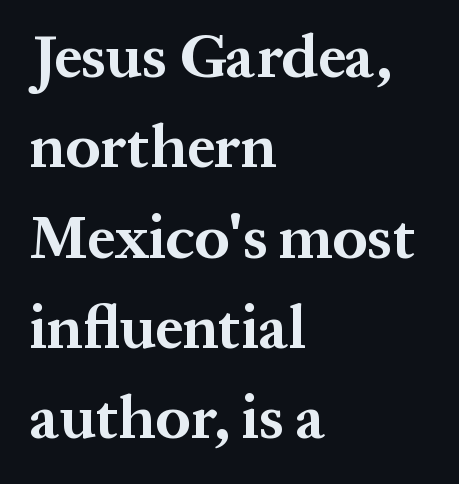
Heavy, bold letterforms. Descender tails drop into unmarked territory. A typesetter would label this face a serif. The rendering anchors every line to the left-hand side. The line texture is even and compact thanks to regular tracking. The letters stand straight up with perfectly vertical stems.
